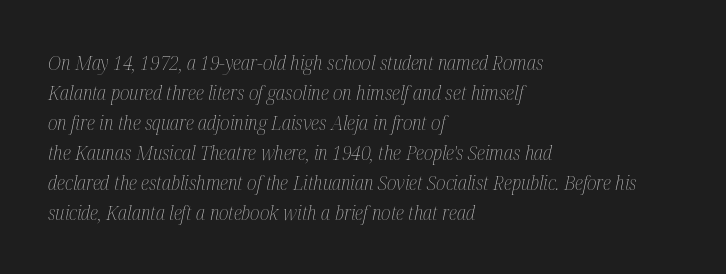
The specimen reads as italic at a glance. This block has exactly the height ordinary leading produces. Plain, unruled lines of type. Weight class: somewhere from thin through regular. Line beginnings align vertically; line endings do not. How are the letters spaced? Ordinarily, with no added tracking.
